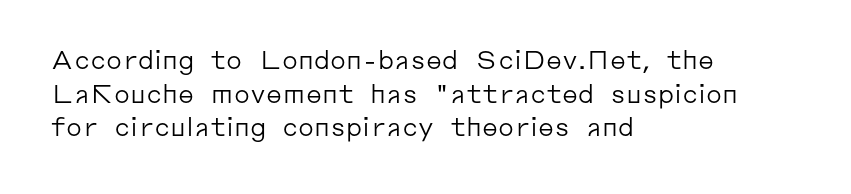
Q: Is the text bold? A: No.
Q: Is the text italic (slanted)? A: No, it is upright.
Q: Is the text underlined? A: No.
Q: How is the paragraph aligned? A: Left-aligned.
Q: Is the spacing between letters normal or unusually wide? A: Normal.
Q: Is the spacing between lines tight, normal or loose? A: Normal.
